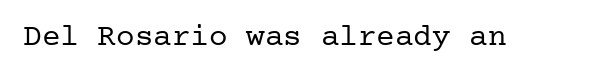
{"serif": "yes", "italic": "no", "bold": "no", "weight": "regular", "width": "normal", "stroke_contrast": "low", "x_height": "medium", "underline": "no", "letter_spacing": "normal", "letter_spacing_em": 0.0, "glyph_px": 31}
